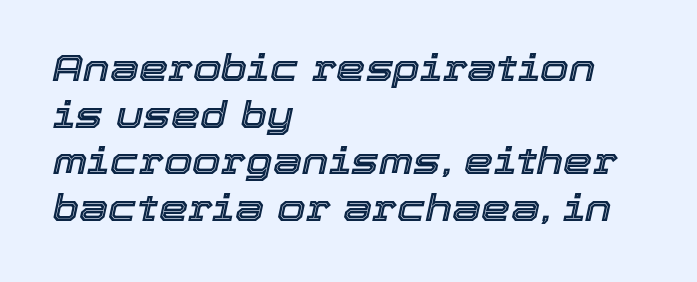
Q: Is the text italic (slanted)? A: Yes, it leans right by about 12 degrees.
Q: Is the text underlined? A: No.
Q: How is the paragraph aligned? A: Left-aligned.
Q: Is the spacing between letters normal or unusually wide? A: Normal.
Q: Is the spacing between lines tight, normal or loose? A: Normal.
Q: Width (condensed, normal, or wide)? A: Normal.
Q: x-height? A: Medium.
Q: Monospaced? A: No.
